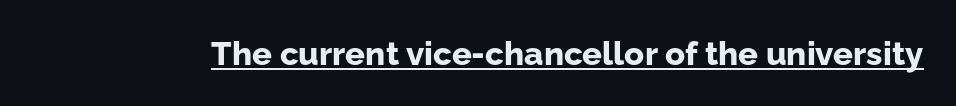
You can tell from the bare stems that sans-serif type was used. These lines carry a lot of weight — the face is fully bold. The letters sit at their default tracking, neither squeezed nor spread. Varying glyph widths throughout — classic text-font behaviour. Quick note: underline on.
